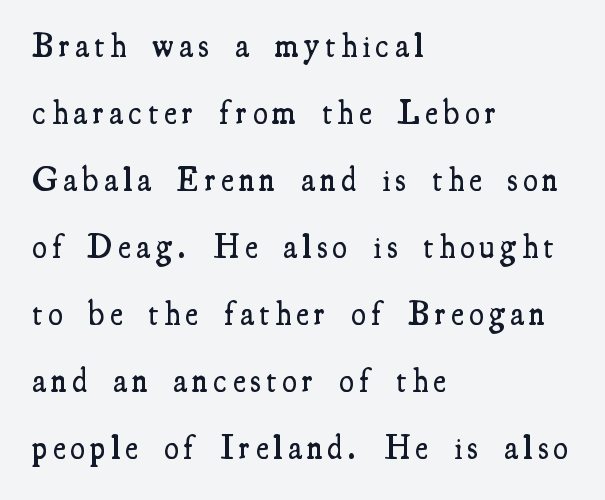
{"serif": "yes", "italic": "no", "bold": "semi", "weight": "semibold", "width": "condensed", "stroke_contrast": "medium", "x_height": "small", "monospaced": "no", "underline": "no", "align": "left", "line_spacing": "loose", "line_spacing_ratio": 2.03, "glyph_px": 33}
